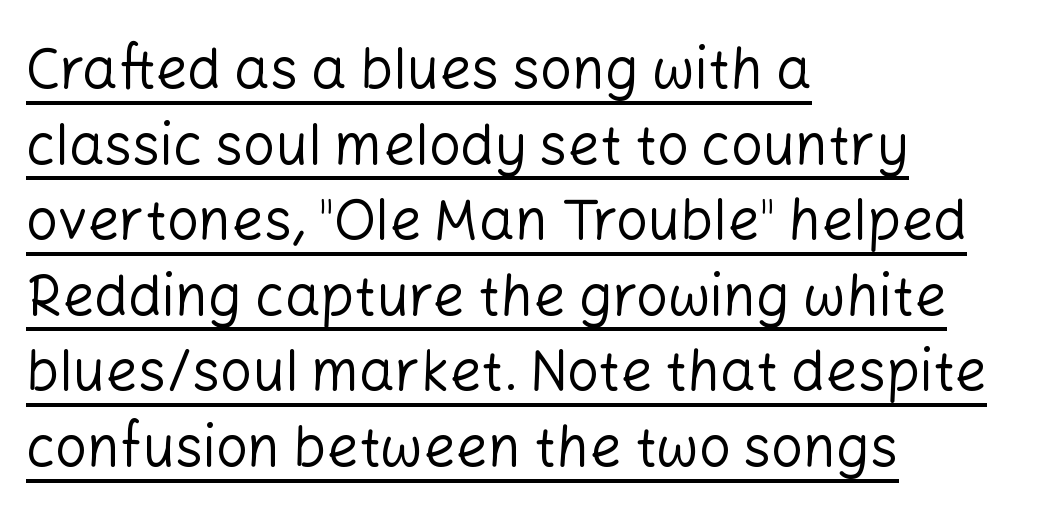
This sample keeps an unexceptional amount of space between lines. Does a line run under the words? Yes, clearly. The cut favours lightness, reaching ordinary text weight at its darkest. The type sits square on the baseline with zero lean. Standard letterfit; no display-style spreading of the glyphs. Left-aligned paragraph, ragged on the right.
